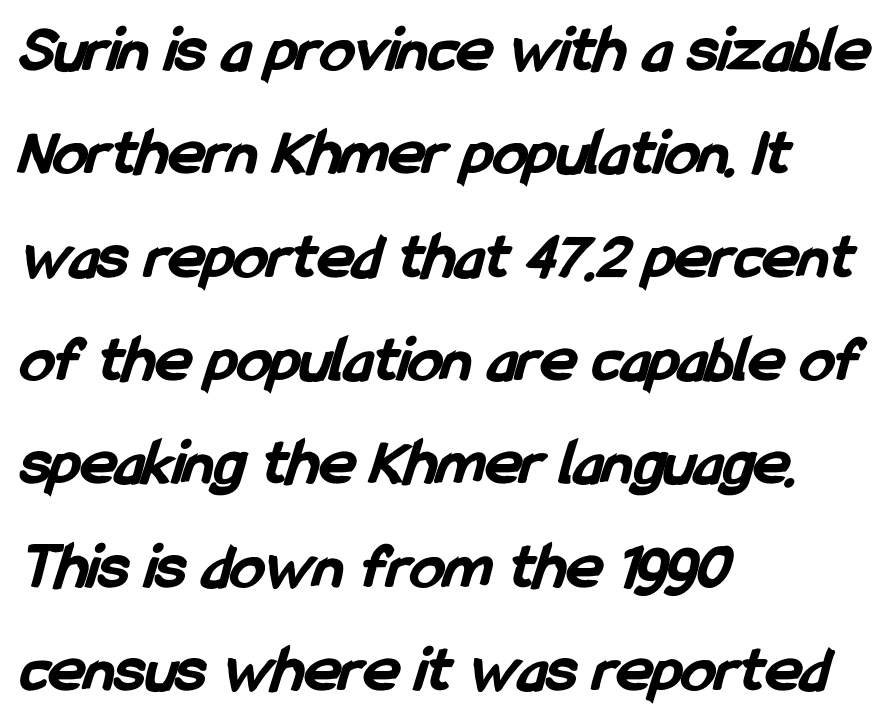
{"serif": "no", "bold": "yes", "weight": "bold", "width": "condensed", "stroke_contrast": "low", "x_height": "medium", "monospaced": "no", "underline": "no", "align": "left", "line_spacing": "normal", "line_spacing_ratio": 1.52, "letter_spacing": "normal", "letter_spacing_em": 0.0, "glyph_px": 68}
